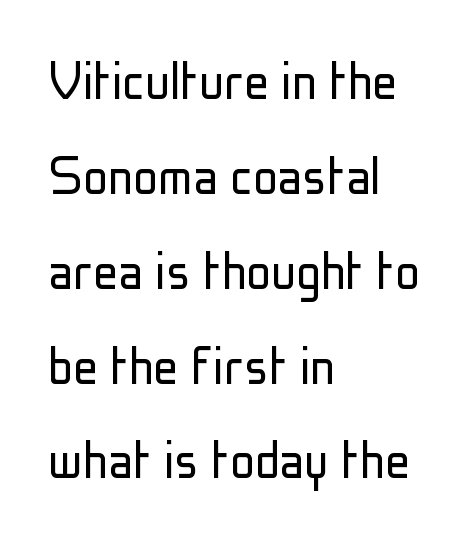
Spacing verdict: proportional, widths tailored to each character. Is the stroke heavy? The answer is a plain regular-or-lighter. This is the regular roman posture of the typeface. The horizontal fit of the characters is conventional and even. These lines are set flush left with a ragged right edge. One glance says typical: line gaps are just what's usual.
